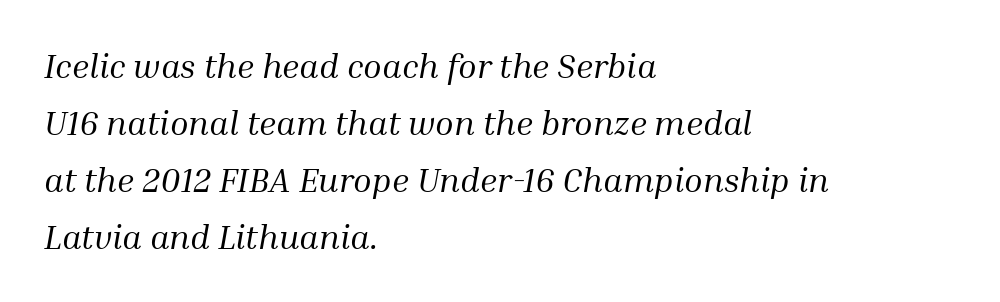
The image shows 34 px regular-weight serif type, italic (leaning right); set left-aligned, normal line spacing (1.68x), normal letter spacing, not underlined; medium stroke contrast and a medium x-height.
